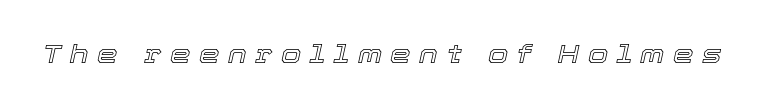
{"italic": "yes", "lean": "right", "slant_degrees": 12, "underline": "no", "letter_spacing": "wide", "letter_spacing_em": 0.33, "glyph_px": 26}
